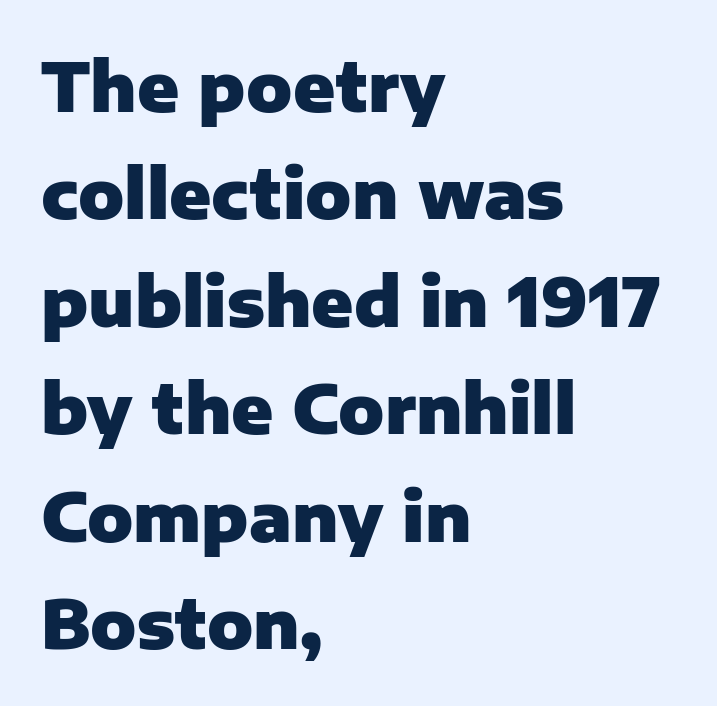
{"serif": "no", "italic": "no", "bold": "yes", "weight": "heavy", "width": "normal", "stroke_contrast": "low", "x_height": "medium", "monospaced": "no", "underline": "no", "align": "left", "line_spacing": "normal", "line_spacing_ratio": 1.58, "letter_spacing": "normal", "letter_spacing_em": 0.0, "glyph_px": 68}
